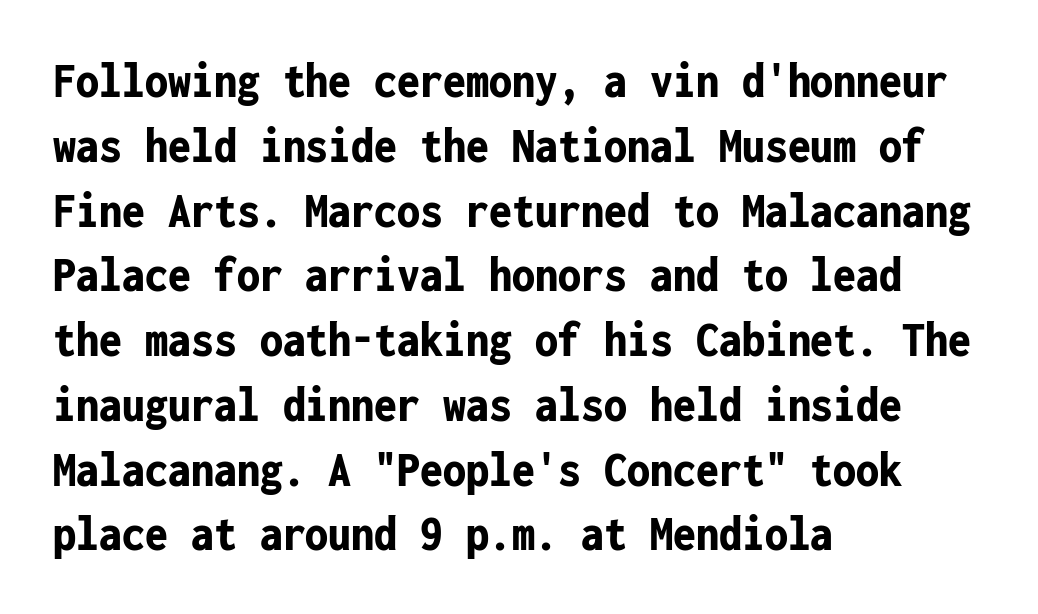
Q: Is the text bold? A: Yes.
Q: Is the text italic (slanted)? A: No, it is upright.
Q: Is the typeface a serif or a sans-serif typeface? A: Sans-serif.
Q: Is the text underlined? A: No.
Q: How is the paragraph aligned? A: Left-aligned.
Q: Is the spacing between letters normal or unusually wide? A: Normal.
Q: Is the spacing between lines tight, normal or loose? A: Normal.
Q: Width (condensed, normal, or wide)? A: Condensed.
Q: Stroke contrast? A: Low.
Q: x-height? A: Medium.
Q: Monospaced? A: Yes.
